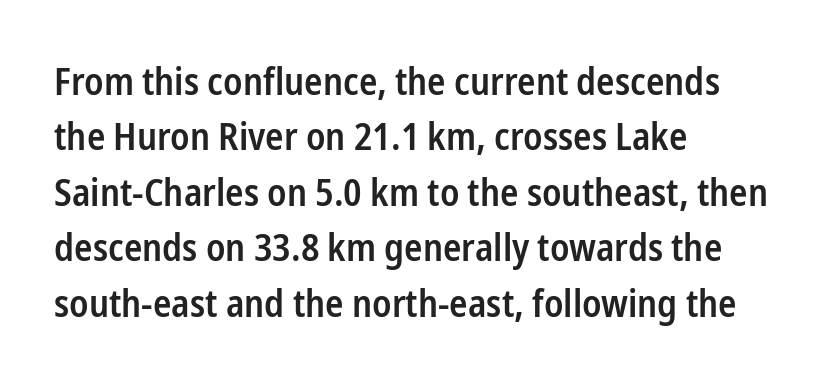
Q: Is the text bold? A: Semi-bold.
Q: Is the text italic (slanted)? A: No, it is upright.
Q: Is the typeface a serif or a sans-serif typeface? A: Sans-serif.
Q: Is the text underlined? A: No.
Q: How is the paragraph aligned? A: Left-aligned.
Q: Is the spacing between letters normal or unusually wide? A: Normal.
Q: Is the spacing between lines tight, normal or loose? A: Normal.
Q: Width (condensed, normal, or wide)? A: Condensed.
Q: Stroke contrast? A: Low.
Q: x-height? A: Medium.
Q: Monospaced? A: No.
